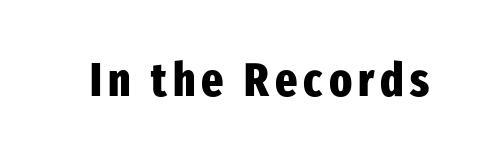
Descenders are the only things crossing below the line. You could not count columns in this text — the font is proportionally spaced. A typesetter would mark this as roman, not italic. This sample uses a sans-serif face. A full-strength bold gives these letters their thick strokes.
